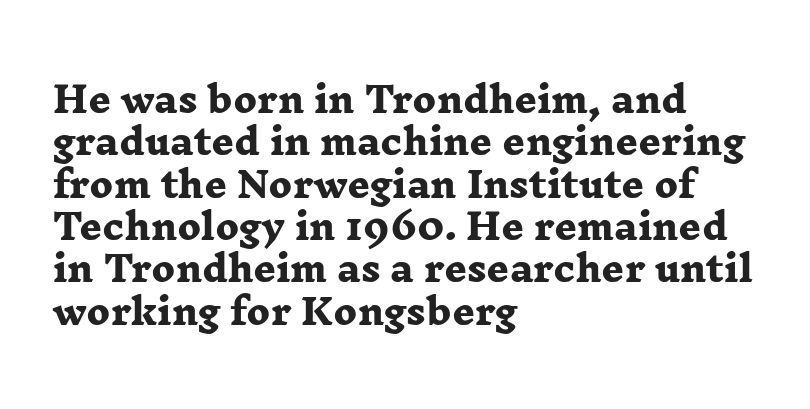
The image shows 35 px heavy, wide serif type; set left-aligned, line spacing 1.21x, normal letter spacing, not underlined; low stroke contrast and a medium x-height.
